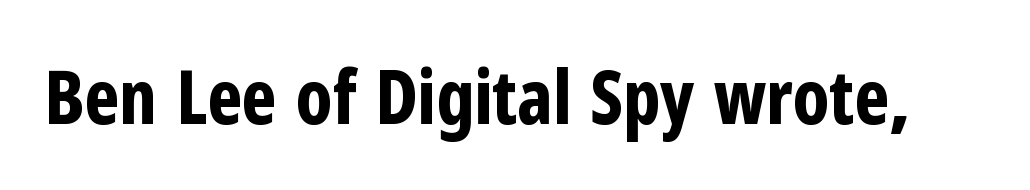
This rendering features lettering with no underline. Are there feet on the stems? There aren't — it's a sans. Do the characters align in a grid? No, the font is proportional. Caption: bold face, heavy strokes. Compared with typical body copy, the letter spacing here is the same. Posture: straight, roman, zero tilt.
